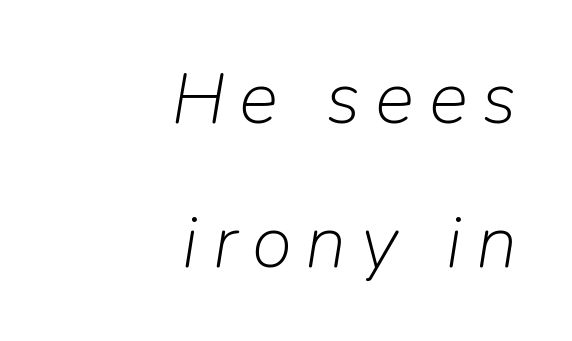
The image shows 74 px light type, italic (leaning right); set right-aligned, loose line spacing (1.94x), unusually wide letter spacing (+0.2 em), not underlined; low stroke contrast and a medium x-height.
